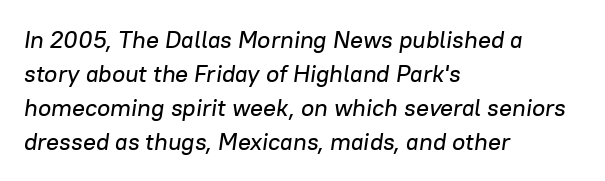
Q: Is the text italic (slanted)? A: Yes, it leans right by about 8 degrees.
Q: Is the text underlined? A: No.
Q: How is the paragraph aligned? A: Left-aligned.
Q: Is the spacing between letters normal or unusually wide? A: Normal.
Q: Is the spacing between lines tight, normal or loose? A: Normal.
